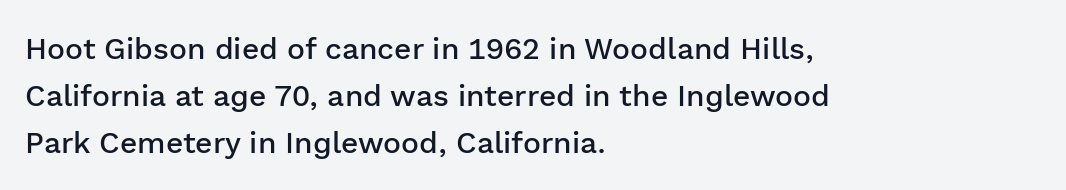
Q: Is the text bold? A: Semi-bold.
Q: Is the text italic (slanted)? A: No, it is upright.
Q: Is the typeface a serif or a sans-serif typeface? A: Sans-serif.
Q: Is the text underlined? A: No.
Q: How is the paragraph aligned? A: Left-aligned.
Q: Is the spacing between letters normal or unusually wide? A: Normal.
Q: Is the spacing between lines tight, normal or loose? A: Normal.
Q: Width (condensed, normal, or wide)? A: Normal.
Q: Stroke contrast? A: Low.
Q: x-height? A: Medium.
Q: Monospaced? A: No.
